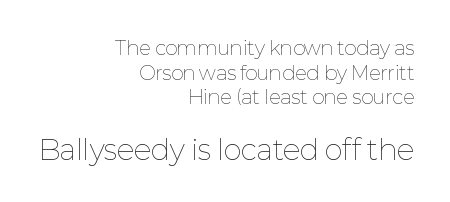
Q: Is the text bold? A: No.
Q: Is the text italic (slanted)? A: No, it is upright.
Q: Is the text underlined? A: No.
Q: How is the paragraph aligned? A: Right-aligned.
Q: Is the spacing between letters normal or unusually wide? A: Normal.
Q: Is the spacing between lines tight, normal or loose? A: Normal.
Q: Which block of text is set in a larger size, the first (top) or the second (bottom)? A: The second (bottom) one.
Q: Width (condensed, normal, or wide)? A: Normal.
Q: Stroke contrast? A: Low.
Q: x-height? A: Medium.
Q: Monospaced? A: No.
